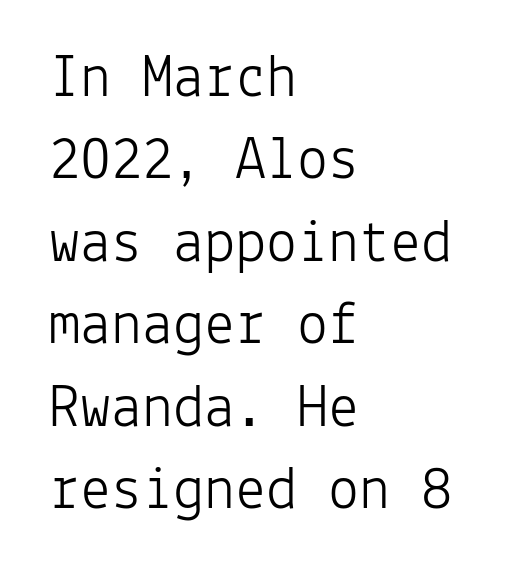
The image shows 62 px light sans-serif type, upright, monospaced; set left-aligned, normal line spacing (1.33x), normal letter spacing, not underlined; low stroke contrast and a medium x-height.
